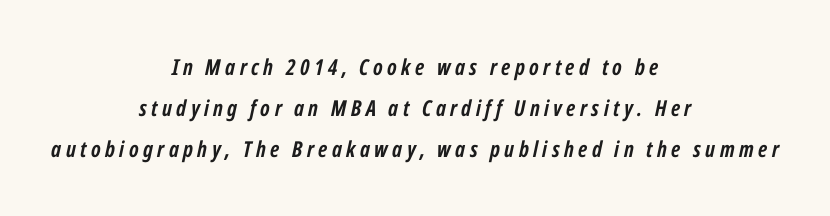
{"italic": "yes", "lean": "right", "slant_degrees": 12, "bold": "yes", "underline": "no", "align": "center", "line_spacing_ratio": 1.87, "letter_spacing": "wide", "letter_spacing_em": 0.2, "glyph_px": 22}
